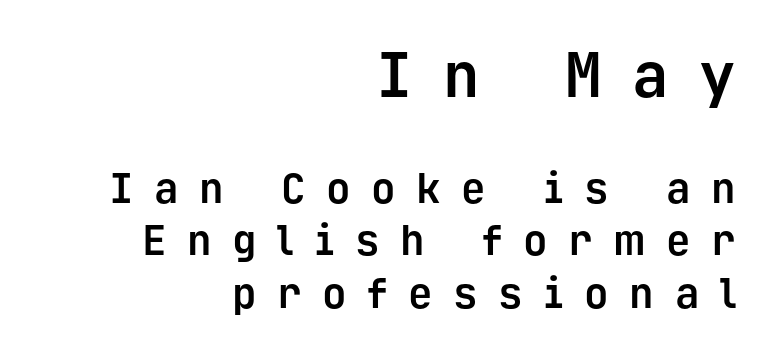
The image shows 61 px bold sans-serif type, upright, monospaced; set right-aligned, normal line spacing (1.28x), unusually wide letter spacing (+0.5 em), not underlined; the first (top) block is 1.49x larger; low stroke contrast and a medium x-height.
